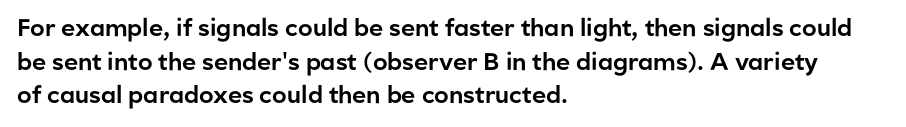
Leading matches the norm, producing a regular column. Every stem runs plumb, perpendicular to the baseline. Underline: absent. In CSS terms this would be text-align: left. Here the glyphs are tracked normally, forming tight word shapes.
